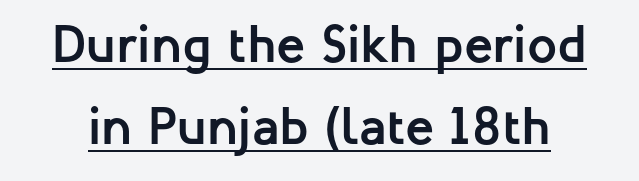
Q: Is the text bold? A: Yes.
Q: Is the text italic (slanted)? A: No, it is upright.
Q: Is the typeface a serif or a sans-serif typeface? A: Sans-serif.
Q: Is the text underlined? A: Yes.
Q: Is the spacing between letters normal or unusually wide? A: Normal.
Q: Is the spacing between lines tight, normal or loose? A: Normal.
Q: Width (condensed, normal, or wide)? A: Normal.
Q: Stroke contrast? A: Low.
Q: x-height? A: Medium.
Q: Monospaced? A: No.
